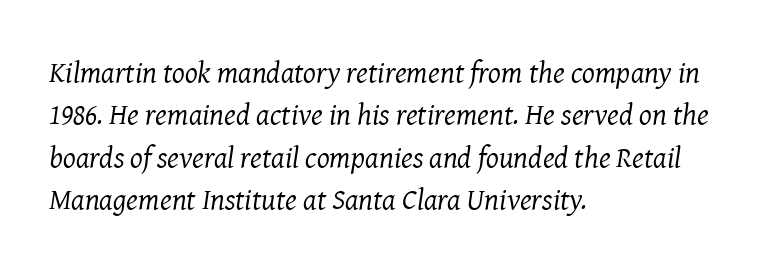
Q: Is the text bold? A: No.
Q: Is the text italic (slanted)? A: Yes, it leans right by about 8 degrees.
Q: Is the typeface a serif or a sans-serif typeface? A: Serif.
Q: Is the text underlined? A: No.
Q: How is the paragraph aligned? A: Left-aligned.
Q: Is the spacing between letters normal or unusually wide? A: Normal.
Q: Is the spacing between lines tight, normal or loose? A: Normal.
Q: Width (condensed, normal, or wide)? A: Normal.
Q: Stroke contrast? A: Medium.
Q: x-height? A: Medium.
Q: Monospaced? A: No.
